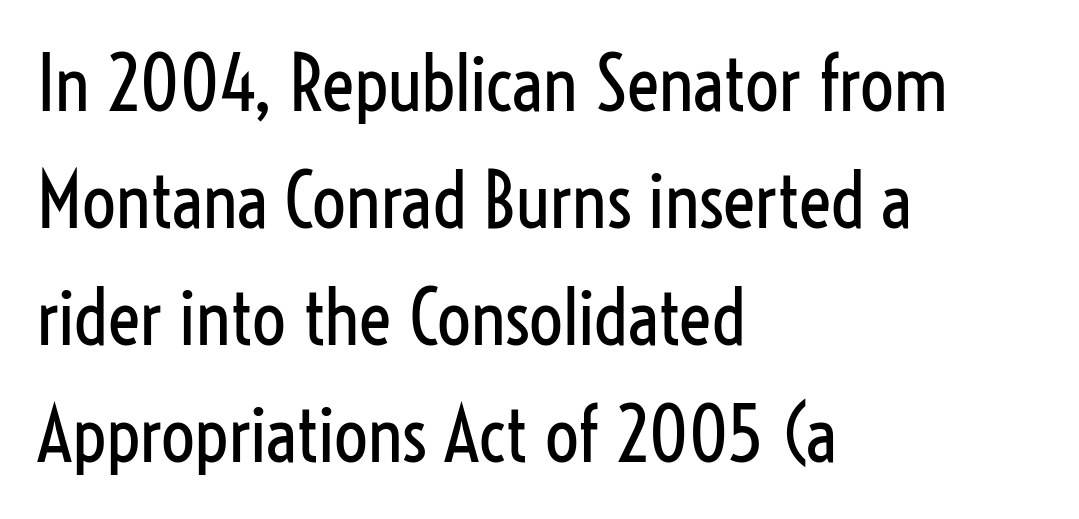
Q: Is the text bold? A: No.
Q: Is the text italic (slanted)? A: No, it is upright.
Q: Is the typeface a serif or a sans-serif typeface? A: Sans-serif.
Q: Is the text underlined? A: No.
Q: How is the paragraph aligned? A: Left-aligned.
Q: Is the spacing between letters normal or unusually wide? A: Normal.
Q: Is the spacing between lines tight, normal or loose? A: Normal.
Q: Width (condensed, normal, or wide)? A: Condensed.
Q: Stroke contrast? A: Low.
Q: x-height? A: Medium.
Q: Monospaced? A: No.
